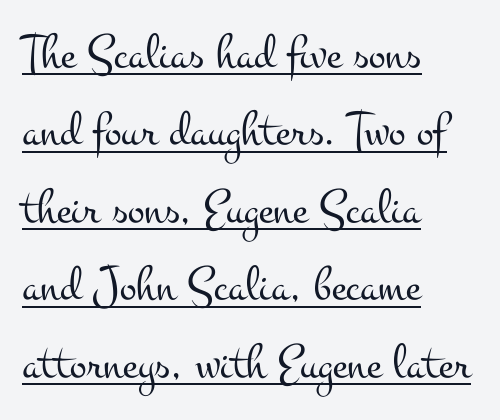
Nobody touched the tracking dial on this one. Baseline-to-baseline distance is the conventional proportion of letter height. A typesetter would call this proportional, since set widths differ per character. Line starts are locked; line ends wander. Vertical stems look standard width or narrower in stroke.
